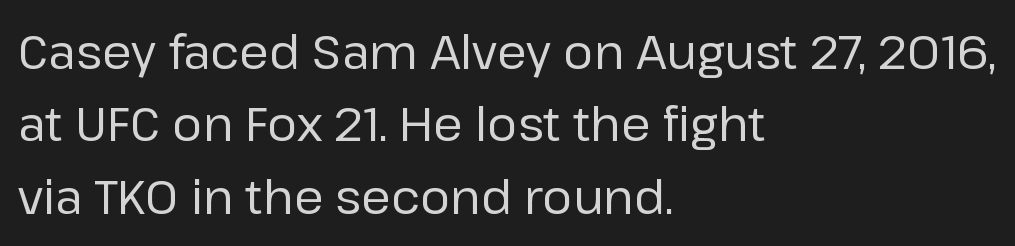
The space directly below the letters is spotless. Weight: not bold — regular or lighter. The glyphs in this specimen are sans serif. Short note: letters normally spaced.
